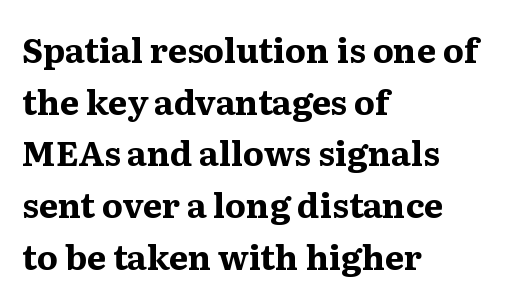
The image shows 34 px bold serif type, upright; set left-aligned, normal line spacing (1.52x), normal letter spacing, not underlined; medium stroke contrast and a medium x-height.
